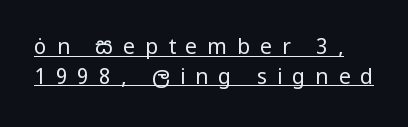
The image shows 21 px text type, upright; set normal line spacing (1.41x), unusually wide letter spacing (+0.48 em), underlined.
